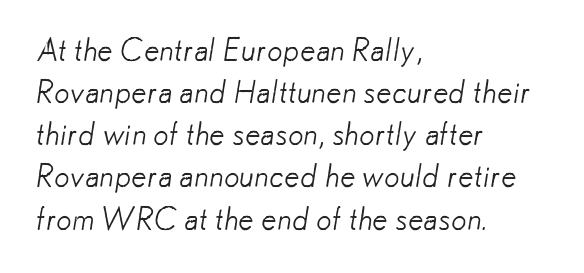
The image shows 31 px light sans-serif type; set left-aligned, normal line spacing (1.36x), normal letter spacing, not underlined; low stroke contrast and a small x-height.
